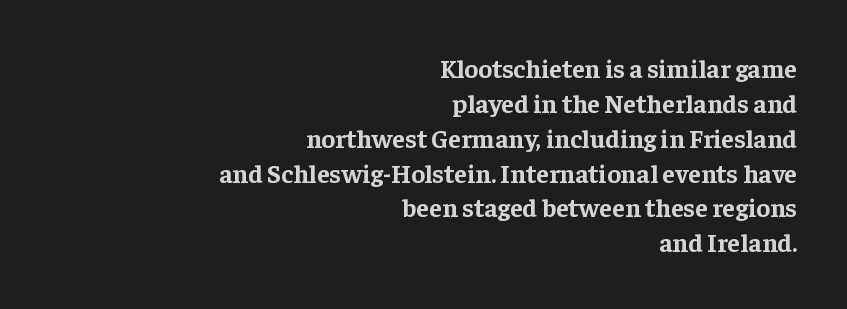
Right-aligned paragraph, ragged on the left. The glyphs have the mass of a bold cut. The lettering stays uniformly vertical, giving the passage a roman look. Spacing between characters is what you'd get straight out of the box.
